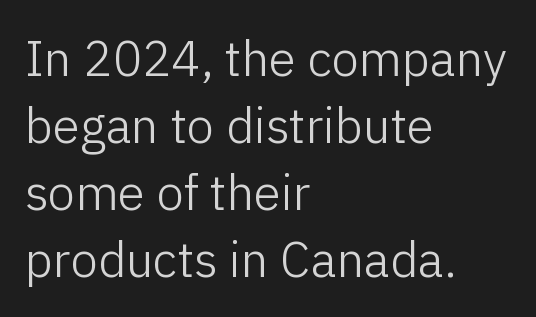
{"serif": "no", "italic": "no", "bold": "no", "weight": "light", "width": "normal", "stroke_contrast": "low", "x_height": "medium", "monospaced": "no", "underline": "no", "align": "left", "line_spacing": "normal", "line_spacing_ratio": 1.37, "letter_spacing": "normal", "letter_spacing_em": 0.0, "glyph_px": 49}
